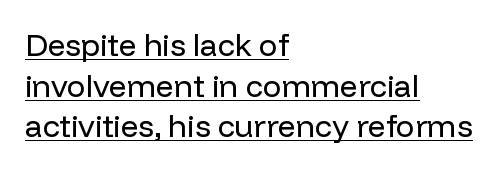
{"serif": "no", "italic": "no", "bold": "no", "weight": "regular", "width": "normal", "stroke_contrast": "low", "x_height": "medium", "monospaced": "no", "underline": "yes", "align": "left", "line_spacing": "normal", "line_spacing_ratio": 1.31, "letter_spacing": "normal", "letter_spacing_em": 0.0, "glyph_px": 31}
